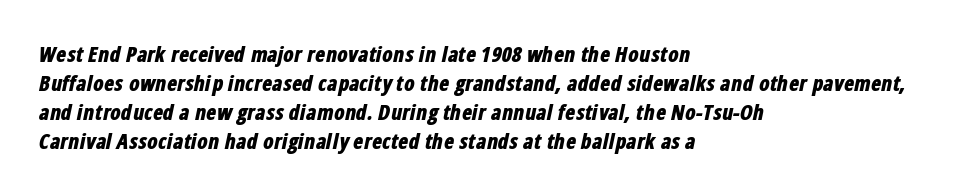
Q: Is the text bold? A: Yes.
Q: Is the text italic (slanted)? A: Yes, it leans right by about 12 degrees.
Q: Is the text underlined? A: No.
Q: How is the paragraph aligned? A: Left-aligned.
Q: Is the spacing between letters normal or unusually wide? A: Normal.
Q: Is the spacing between lines tight, normal or loose? A: Normal.
